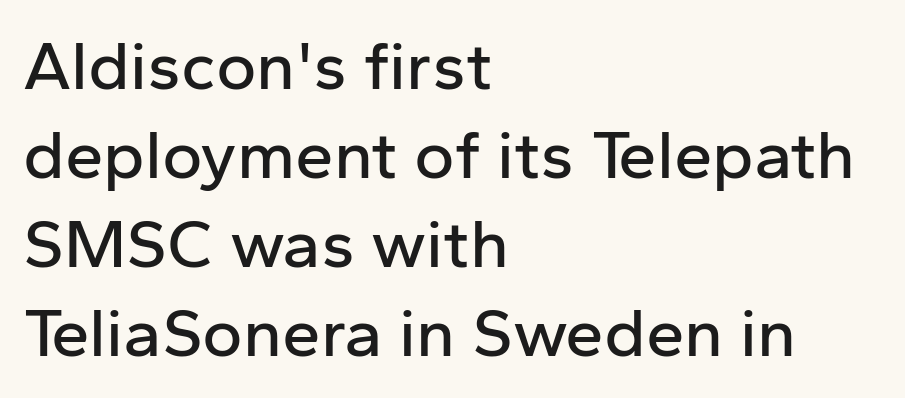
No word sits above an underline. Glyph-to-glyph distance matches everyday printed text. Proportional: the letters do not fall into vertical columns. A roman cut, with each character standing at attention.
